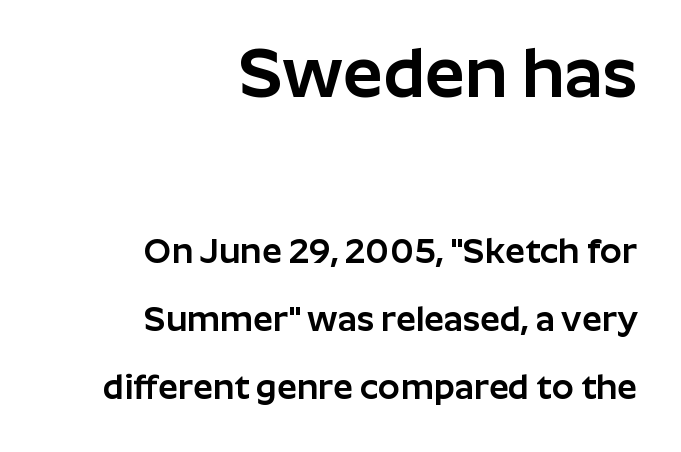
{"serif": "no", "italic": "no", "width": "normal", "stroke_contrast": "low", "x_height": "medium", "monospaced": "no", "underline": "no", "align": "right", "line_spacing": "loose", "line_spacing_ratio": 1.94, "letter_spacing": "normal", "letter_spacing_em": 0.0, "larger_block": "first", "size_ratio": 2.0, "glyph_px": 70}
